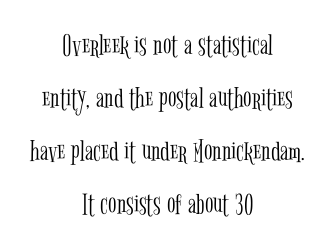
The image shows 31 px light, condensed serif type, upright; set centered, line spacing 1.71x, normal letter spacing, not underlined; low stroke contrast and a medium x-height.
